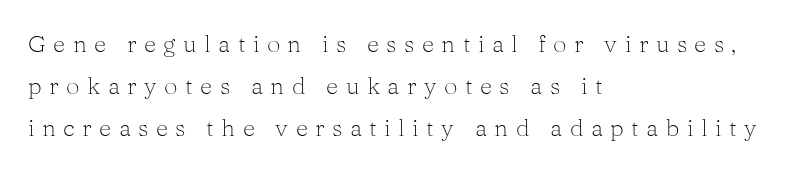
Characters follow at a spacing far wider than the type designer built in. The typography opts for an upright posture over an oblique one. The area under the type is left untouched. Compared with a typical body face, this is equally light or lighter still.
